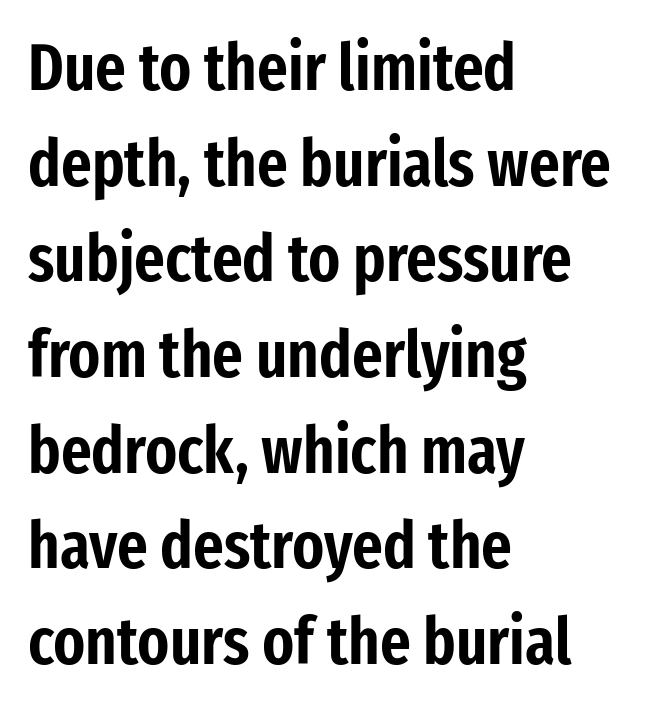
Each letter's strokes conclude bluntly, with no projecting serifs. Is there any slant? The stems are plumb. Horizontal bands of white between lines are of average thickness. These lines keep a tight, regular rhythm from letter to letter. The space directly below the letters is spotless.
